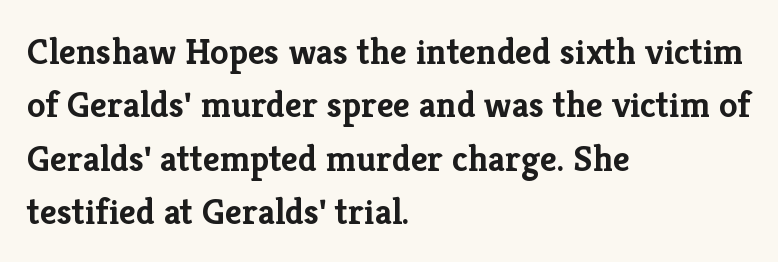
The image shows 37 px semibold serif type, upright; set left-aligned, normal line spacing (1.44x), normal letter spacing, not underlined; low stroke contrast and a medium x-height.
